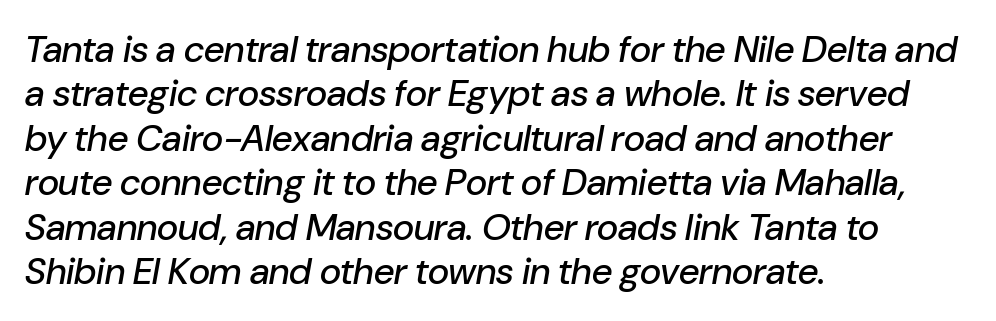
{"italic": "yes", "lean": "right", "slant_degrees": 10, "width": "normal", "stroke_contrast": "low", "x_height": "medium", "monospaced": "no", "underline": "no", "align": "left", "line_spacing_ratio": 1.2, "letter_spacing": "normal", "letter_spacing_em": 0.0, "glyph_px": 37}
